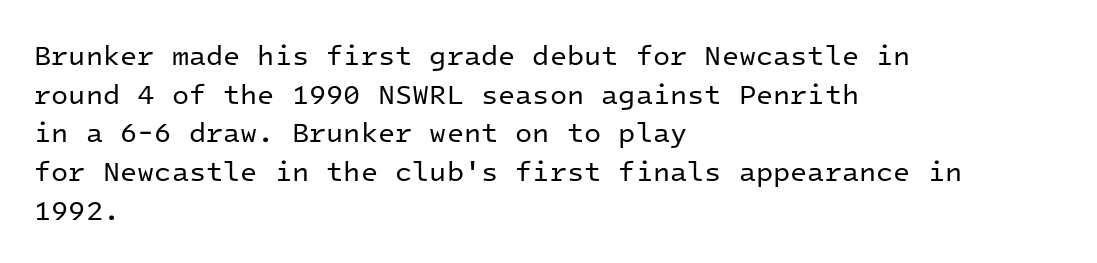
{"serif": "no", "italic": "no", "bold": "no", "weight": "regular", "width": "normal", "stroke_contrast": "low", "x_height": "medium", "monospaced": "yes", "underline": "no", "align": "left", "line_spacing": "normal", "line_spacing_ratio": 1.38, "letter_spacing": "normal", "letter_spacing_em": 0.0, "glyph_px": 28}
